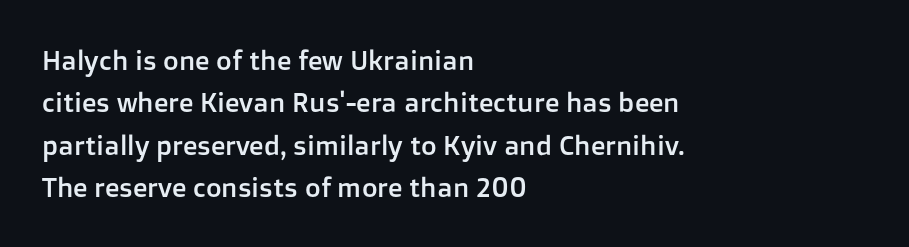
{"italic": "no", "underline": "no", "align": "left", "line_spacing": "normal", "line_spacing_ratio": 1.57, "letter_spacing": "normal", "letter_spacing_em": 0.0, "glyph_px": 27}
